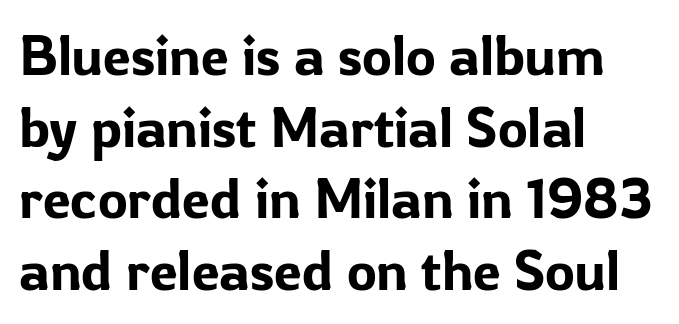
The image shows 56 px sans-serif type, upright; set left-aligned, normal line spacing (1.28x), normal letter spacing, not underlined; low stroke contrast and a medium x-height.
